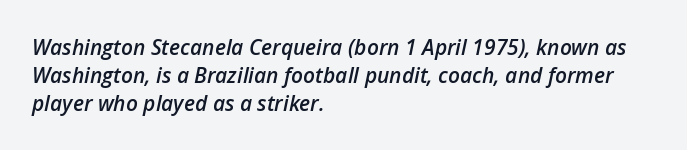
Weight check: semibold — heavier than regular, not quite bold. Nobody drew a line under any word here. Default kerning and tracking; the words read as compact shapes. The rendering uses a moderate line-height, typical for paragraphs.
